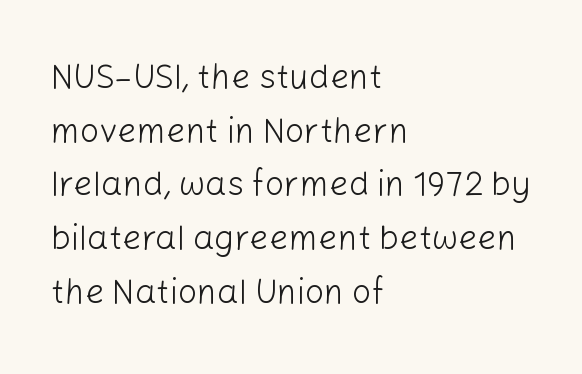
Q: Is the text bold? A: No.
Q: Is the text italic (slanted)? A: No, it is upright.
Q: Is the typeface a serif or a sans-serif typeface? A: Sans-serif.
Q: Is the text underlined? A: No.
Q: How is the paragraph aligned? A: Left-aligned.
Q: Is the spacing between letters normal or unusually wide? A: Normal.
Q: Is the spacing between lines tight, normal or loose? A: Normal.
Q: Width (condensed, normal, or wide)? A: Normal.
Q: Stroke contrast? A: Low.
Q: x-height? A: Medium.
Q: Monospaced? A: No.
